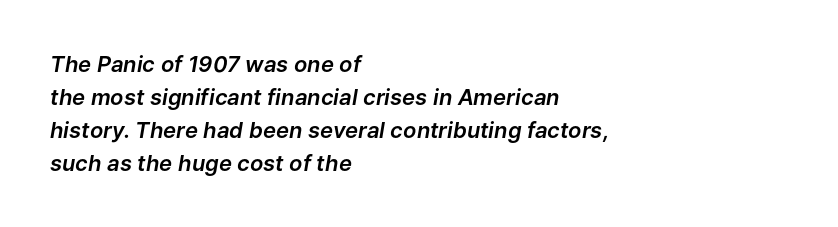
{"italic": "yes", "lean": "right", "slant_degrees": 9, "underline": "no", "align": "left", "line_spacing": "normal", "line_spacing_ratio": 1.5, "letter_spacing": "normal", "letter_spacing_em": 0.0, "glyph_px": 22}
